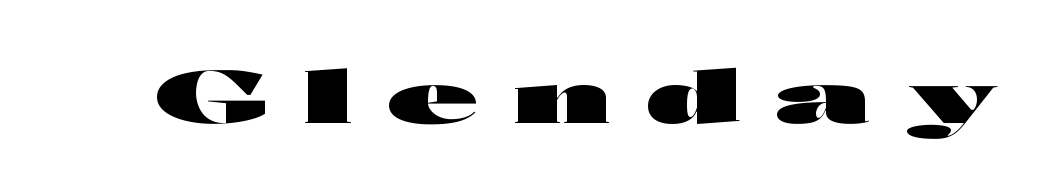
{"serif": "no", "italic": "no", "bold": "yes", "weight": "heavy", "width": "wide", "stroke_contrast": "high", "x_height": "medium", "monospaced": "no", "underline": "no", "letter_spacing": "wide", "letter_spacing_em": 0.49, "glyph_px": 74}
